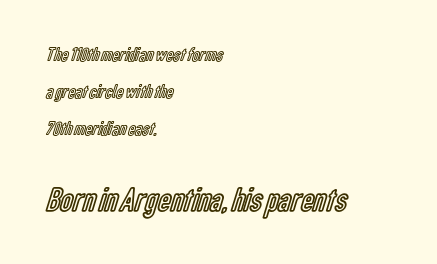
{"width": "condensed", "x_height": "medium", "monospaced": "no", "underline": "no", "align": "left", "line_spacing_ratio": 1.84, "letter_spacing": "normal", "letter_spacing_em": 0.0, "larger_block": "second", "size_ratio": 1.75, "glyph_px": 35}
